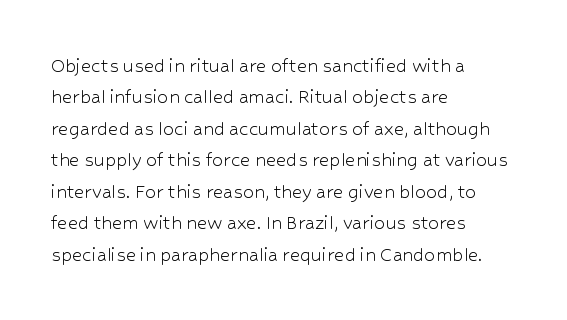
{"italic": "no", "bold": "no", "underline": "no", "align": "left", "line_spacing": "normal", "line_spacing_ratio": 1.43, "letter_spacing": "normal", "letter_spacing_em": 0.0, "glyph_px": 22}
